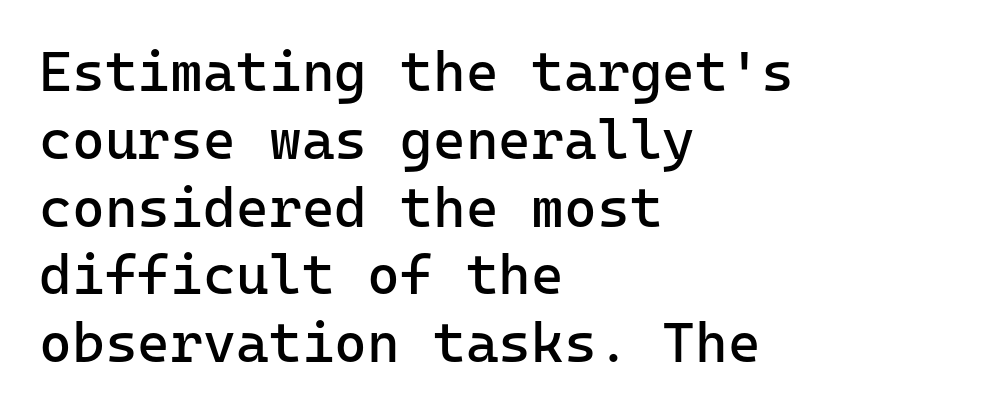
This rendering features lettering with no underline. Quick note: not italic, upright. Ink coverage per letter is moderate at most. Caption: standard tracking, unaltered.
